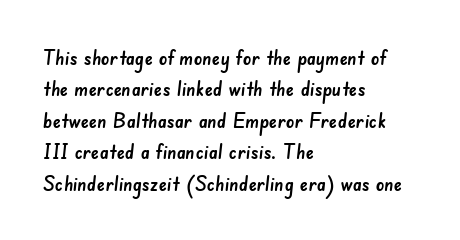
{"underline": "no", "align": "left", "line_spacing": "normal", "line_spacing_ratio": 1.5, "letter_spacing": "normal", "letter_spacing_em": 0.0, "glyph_px": 21}
